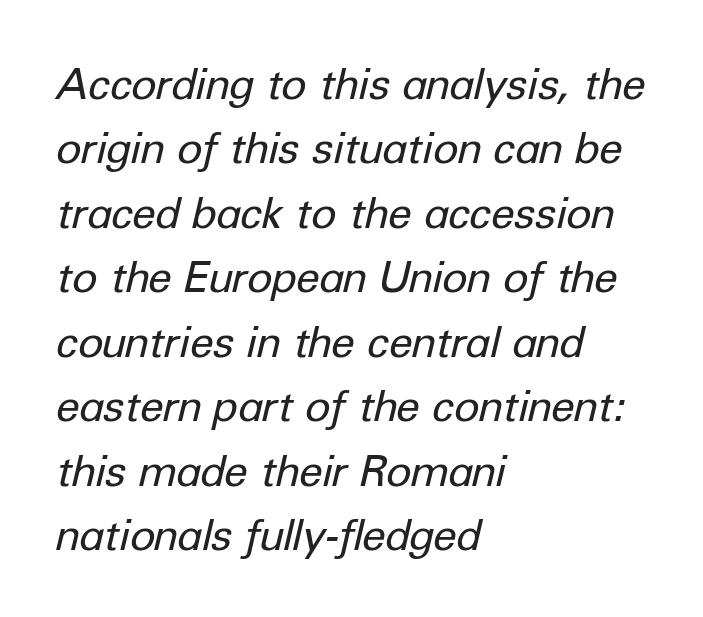
Q: Is the text bold? A: No.
Q: Is the text italic (slanted)? A: Yes, it leans right by about 12 degrees.
Q: Is the text underlined? A: No.
Q: How is the paragraph aligned? A: Left-aligned.
Q: Is the spacing between letters normal or unusually wide? A: Normal.
Q: Is the spacing between lines tight, normal or loose? A: Normal.
Q: Width (condensed, normal, or wide)? A: Normal.
Q: Stroke contrast? A: Low.
Q: x-height? A: Medium.
Q: Monospaced? A: No.
